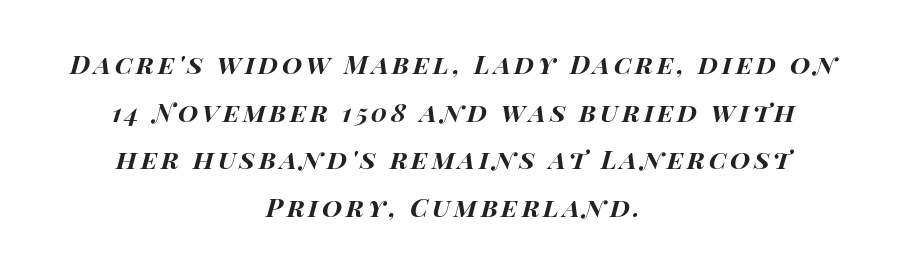
{"italic": "yes", "lean": "right", "slant_degrees": 15, "bold": "yes", "underline": "no", "align": "center", "line_spacing_ratio": 1.83, "glyph_px": 26}
